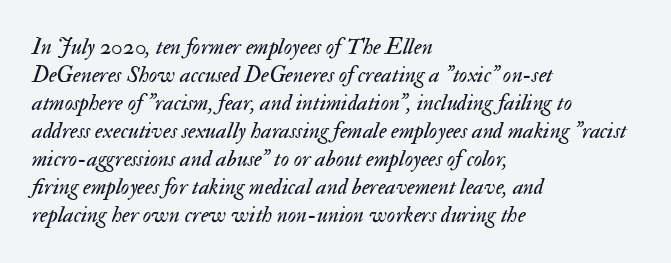
{"italic": "yes", "lean": "right", "slant_degrees": 17, "bold": "no", "underline": "no", "align": "left", "line_spacing_ratio": 1.22, "letter_spacing": "normal", "letter_spacing_em": 0.0, "glyph_px": 23}
